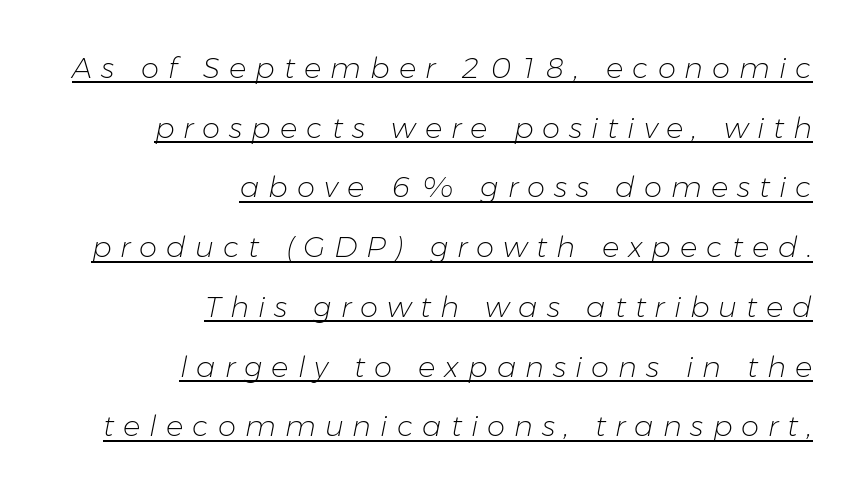
{"italic": "yes", "lean": "right", "slant_degrees": 11, "bold": "no", "weight": "light", "width": "normal", "stroke_contrast": "low", "x_height": "medium", "monospaced": "no", "underline": "yes", "align": "right", "line_spacing": "loose", "line_spacing_ratio": 2.06, "letter_spacing": "wide", "letter_spacing_em": 0.31, "glyph_px": 29}
